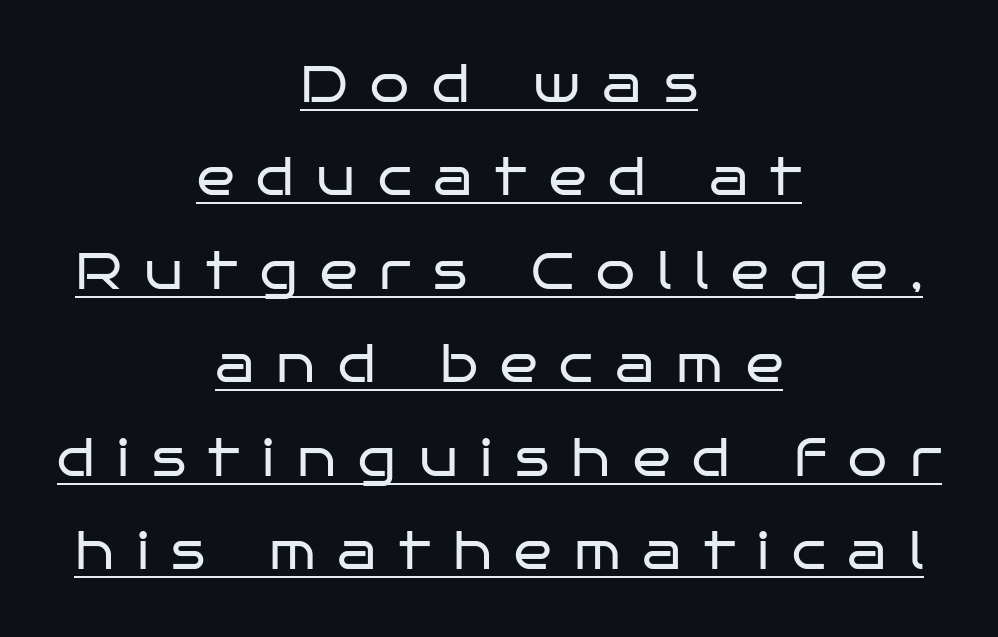
{"serif": "no", "italic": "no", "bold": "no", "weight": "regular", "width": "wide", "stroke_contrast": "low", "x_height": "large", "monospaced": "no", "underline": "yes", "align": "center", "line_spacing_ratio": 1.87, "letter_spacing": "wide", "letter_spacing_em": 0.45, "glyph_px": 50}
